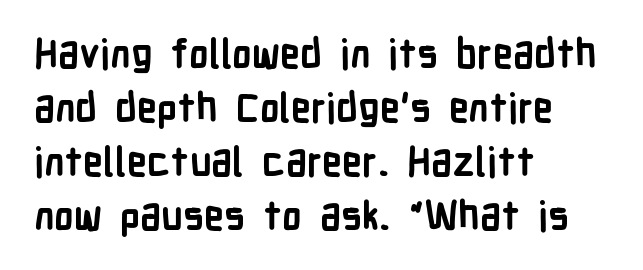
Q: Is the text bold? A: Yes.
Q: Is the text italic (slanted)? A: No, it is upright.
Q: Is the typeface a serif or a sans-serif typeface? A: Sans-serif.
Q: Is the text underlined? A: No.
Q: How is the paragraph aligned? A: Left-aligned.
Q: Is the spacing between letters normal or unusually wide? A: Normal.
Q: Is the spacing between lines tight, normal or loose? A: Normal.
Q: Width (condensed, normal, or wide)? A: Condensed.
Q: Stroke contrast? A: Low.
Q: x-height? A: Medium.
Q: Monospaced? A: No.
